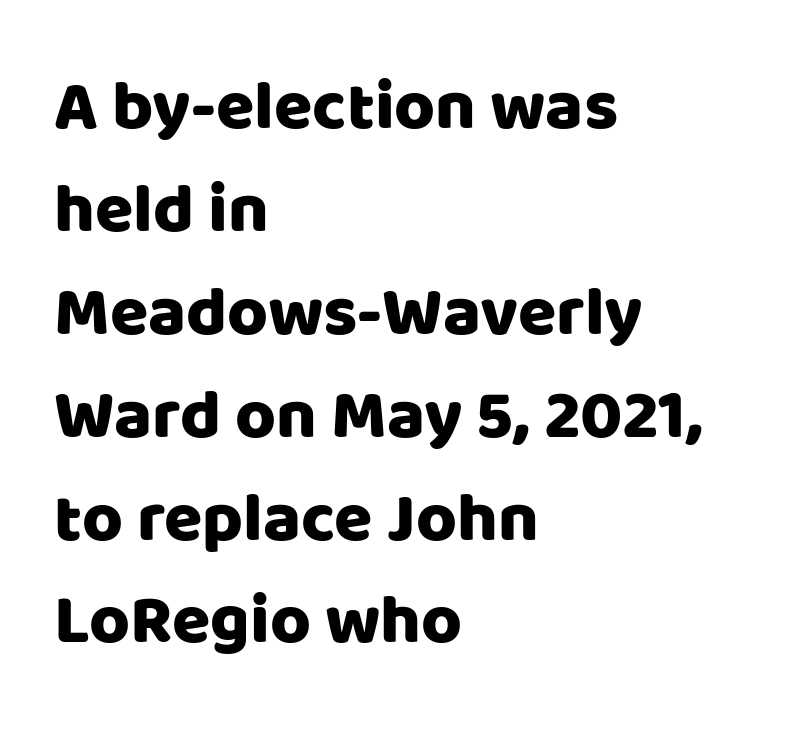
The image shows 70 px sans-serif type, upright; set left-aligned, normal line spacing (1.47x), normal letter spacing, not underlined; low stroke contrast and a large x-height.
